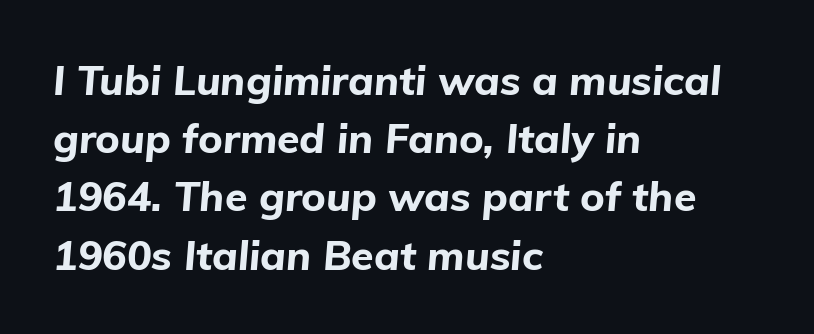
A typesetter would call this proportional, since set widths differ per character. Interline gaps are of average width in this sample. Any mark beneath the type? The region is blank. Set as a true bold cut, around the 700 mark. The letters are slanted; this is an italic face. There is no visible air inserted between adjacent glyphs.
